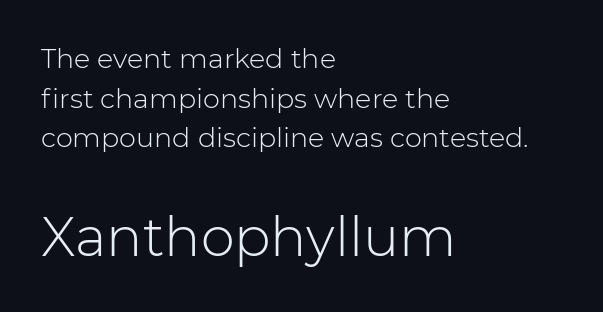
The image shows 54 px light sans-serif type, upright; set left-aligned, normal line spacing (1.47x), normal letter spacing, not underlined; the second (bottom) block is 2.0x larger; low stroke contrast and a medium x-height.
